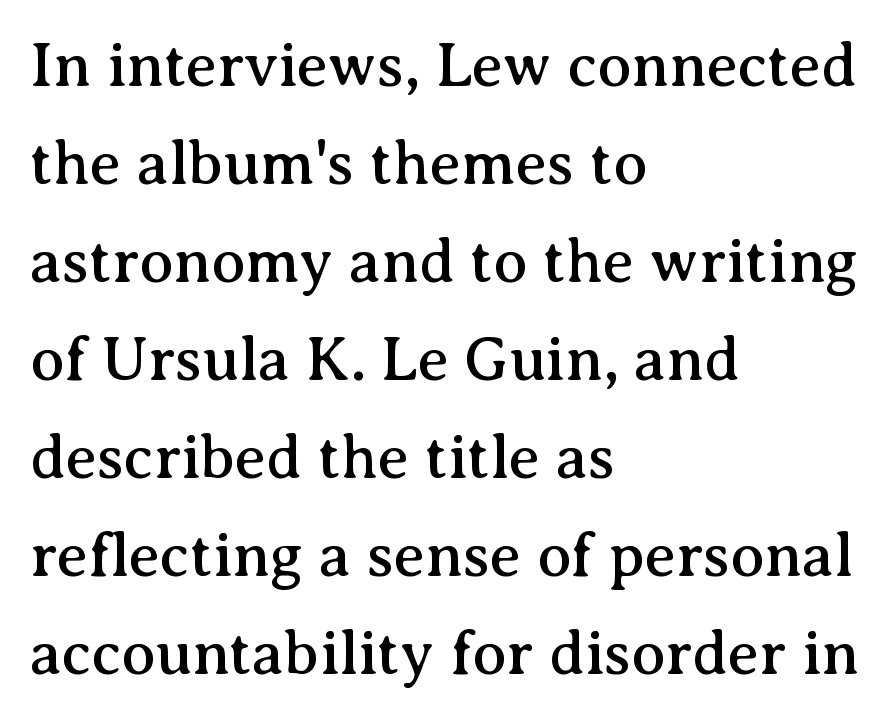
Note: serifs present on the glyphs. What stands out about the letter spacing? Nothing — it is the standard amount. Ascenders rise straight up at ninety degrees. The space beneath each line is pristine and unruled. Typeset ragged right — the left edge is the straight one.
